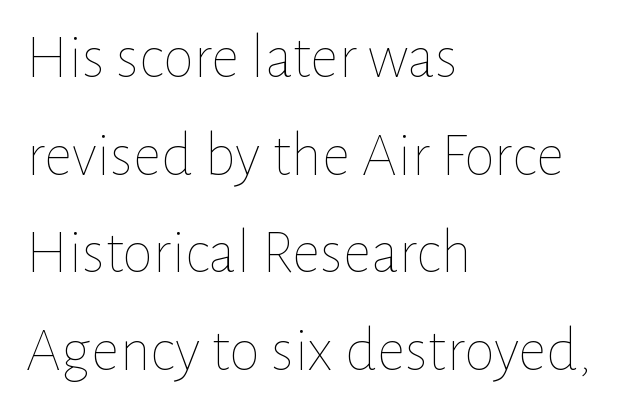
{"italic": "no", "bold": "no", "weight": "thin", "width": "normal", "stroke_contrast": "low", "x_height": "medium", "monospaced": "no", "underline": "no", "align": "left", "line_spacing": "normal", "line_spacing_ratio": 1.55, "letter_spacing": "normal", "letter_spacing_em": 0.0, "glyph_px": 63}
